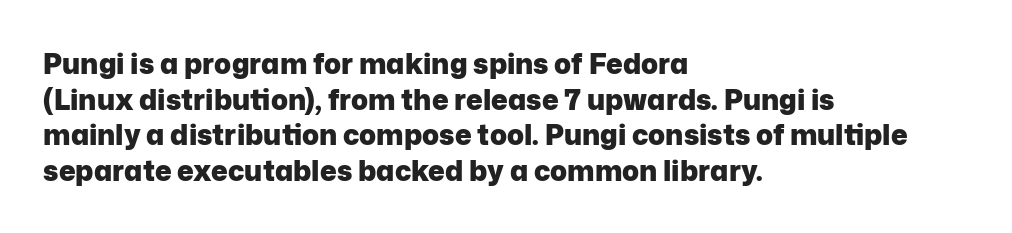
Q: Is the text bold? A: Yes.
Q: Is the text italic (slanted)? A: No, it is upright.
Q: Is the typeface a serif or a sans-serif typeface? A: Sans-serif.
Q: Is the text underlined? A: No.
Q: How is the paragraph aligned? A: Left-aligned.
Q: Is the spacing between letters normal or unusually wide? A: Normal.
Q: Is the spacing between lines tight, normal or loose? A: Normal.
Q: Width (condensed, normal, or wide)? A: Normal.
Q: Stroke contrast? A: Low.
Q: x-height? A: Medium.
Q: Monospaced? A: No.
